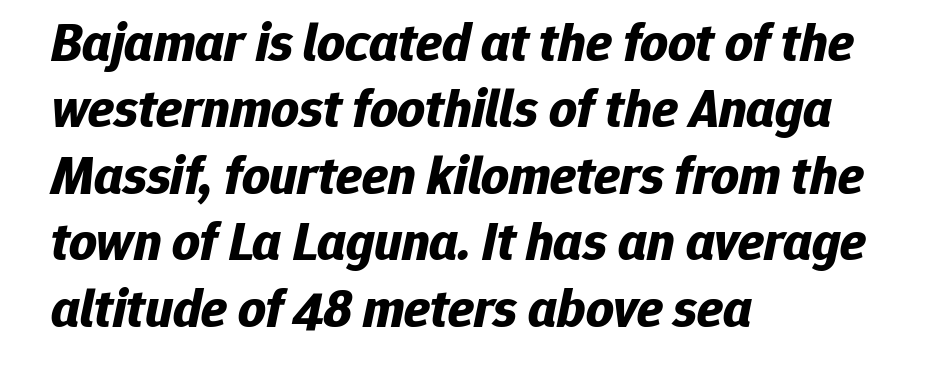
Q: Is the text bold? A: Yes.
Q: Is the text italic (slanted)? A: Yes, it leans right by about 12 degrees.
Q: Is the text underlined? A: No.
Q: How is the paragraph aligned? A: Left-aligned.
Q: Is the spacing between letters normal or unusually wide? A: Normal.
Q: Width (condensed, normal, or wide)? A: Normal.
Q: Stroke contrast? A: Low.
Q: x-height? A: Medium.
Q: Monospaced? A: No.
